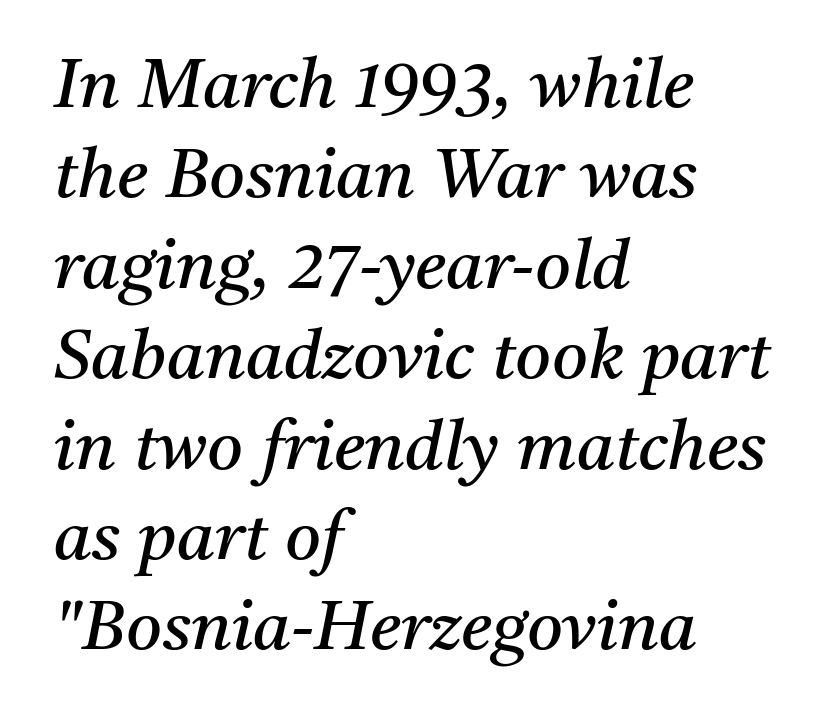
Q: Is the text bold? A: No.
Q: Is the text italic (slanted)? A: Yes, it leans right by about 11 degrees.
Q: Is the typeface a serif or a sans-serif typeface? A: Serif.
Q: Is the text underlined? A: No.
Q: How is the paragraph aligned? A: Left-aligned.
Q: Is the spacing between letters normal or unusually wide? A: Normal.
Q: Is the spacing between lines tight, normal or loose? A: Normal.
Q: Width (condensed, normal, or wide)? A: Normal.
Q: Stroke contrast? A: Medium.
Q: x-height? A: Medium.
Q: Monospaced? A: No.
